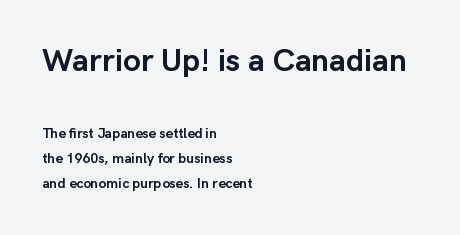
The image shows 32 px semibold sans-serif type, upright; set left-aligned, line spacing 1.79x, normal letter spacing, not underlined; the first (top) block is 2.29x larger; low stroke contrast and a medium x-height.
